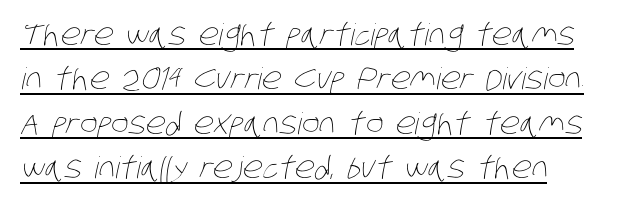
{"bold": "no", "weight": "thin", "width": "condensed", "stroke_contrast": "low", "x_height": "large", "monospaced": "no", "underline": "yes", "line_spacing": "normal", "line_spacing_ratio": 1.48, "letter_spacing": "normal", "letter_spacing_em": 0.0, "glyph_px": 30}
